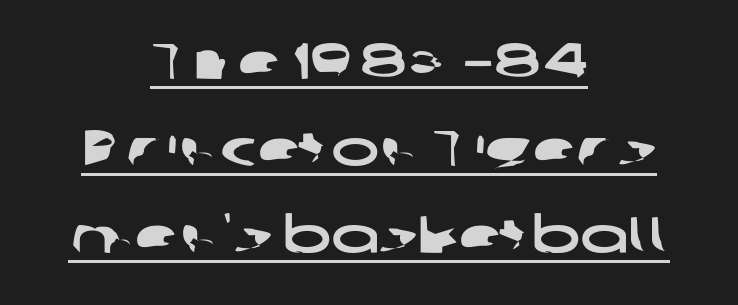
{"serif": "no", "width": "wide", "stroke_contrast": "low", "x_height": "medium", "monospaced": "no", "underline": "yes", "align": "center", "line_spacing_ratio": 1.71, "letter_spacing": "normal", "letter_spacing_em": 0.0, "glyph_px": 51}
